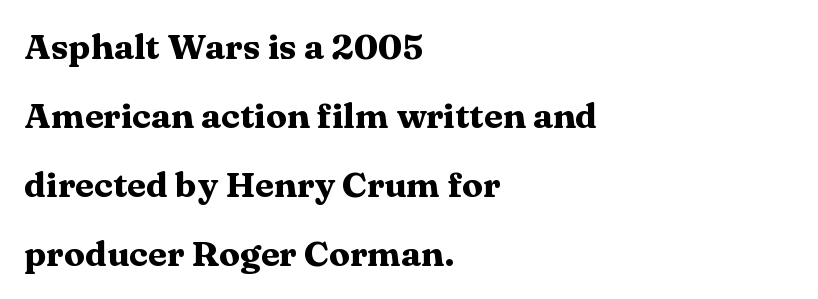
{"serif": "yes", "italic": "no", "bold": "yes", "weight": "heavy", "width": "wide", "stroke_contrast": "medium", "x_height": "medium", "monospaced": "no", "underline": "no", "align": "left", "line_spacing": "loose", "line_spacing_ratio": 1.97, "letter_spacing": "normal", "letter_spacing_em": 0.0, "glyph_px": 35}
